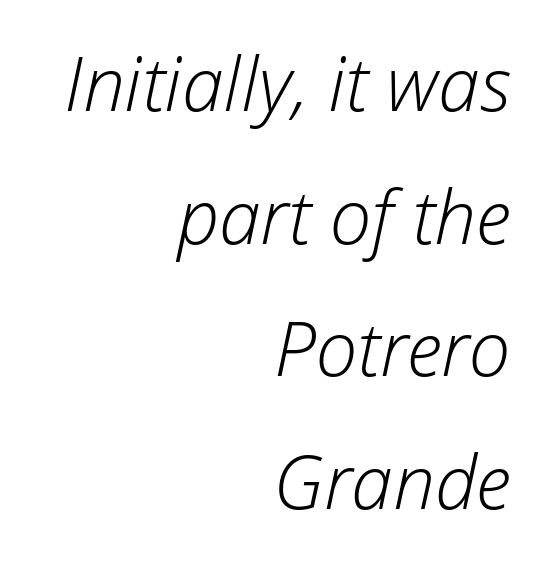
Q: Is the text bold? A: No.
Q: Is the text italic (slanted)? A: Yes, it leans right by about 12 degrees.
Q: Is the text underlined? A: No.
Q: How is the paragraph aligned? A: Right-aligned.
Q: Is the spacing between letters normal or unusually wide? A: Normal.
Q: Width (condensed, normal, or wide)? A: Normal.
Q: Stroke contrast? A: Low.
Q: x-height? A: Medium.
Q: Monospaced? A: No.
